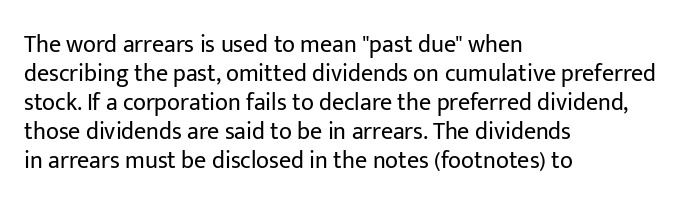
Q: Is the text bold? A: No.
Q: Is the text italic (slanted)? A: No, it is upright.
Q: Is the text underlined? A: No.
Q: How is the paragraph aligned? A: Left-aligned.
Q: Is the spacing between letters normal or unusually wide? A: Normal.
